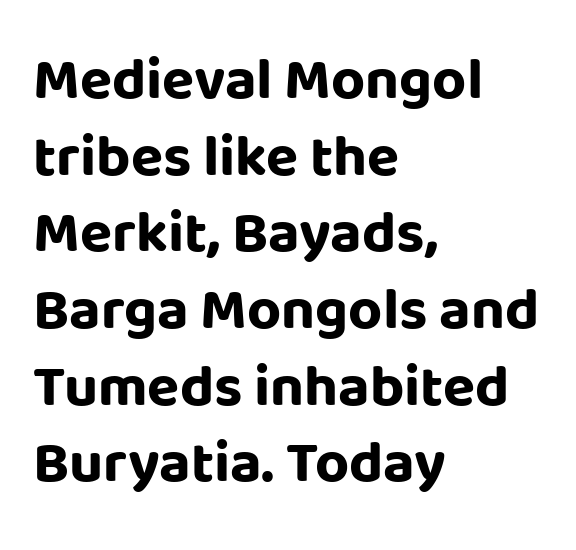
Are there feet on the stems? There aren't — it's a sans. You could not count columns in this text — the font is proportionally spaced. Where is the straight margin? On the left. Baseline-to-baseline distance is the conventional proportion of letter height. Pretty heavy lettering here — definitely bold.
